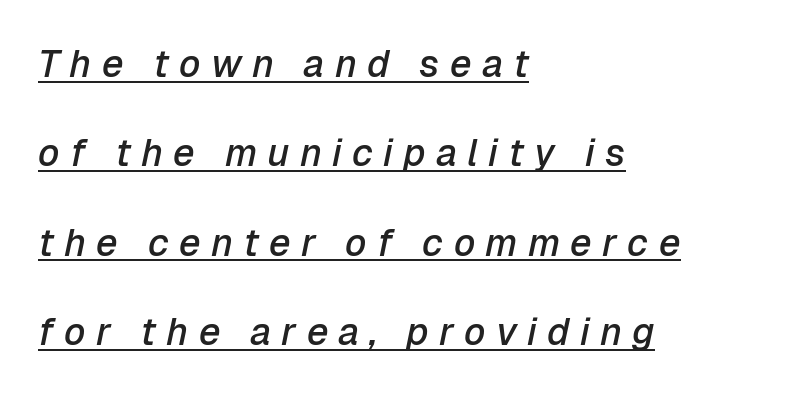
The image shows 38 px semibold type, italic (leaning right); set left-aligned, loose line spacing (2.35x), unusually wide letter spacing (+0.27 em), underlined; low stroke contrast and a medium x-height.
